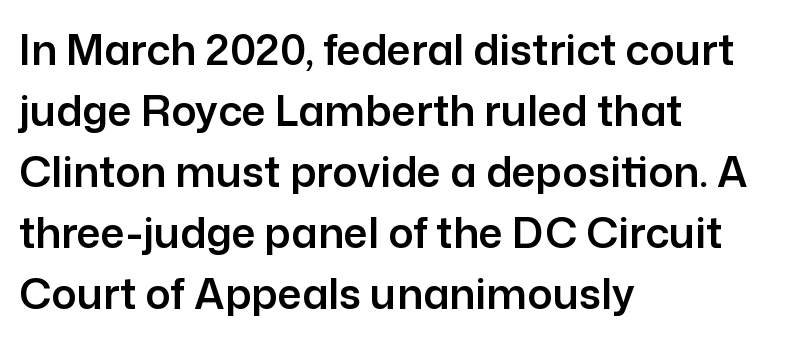
Q: Is the text italic (slanted)? A: No, it is upright.
Q: Is the typeface a serif or a sans-serif typeface? A: Sans-serif.
Q: Is the text underlined? A: No.
Q: How is the paragraph aligned? A: Left-aligned.
Q: Is the spacing between letters normal or unusually wide? A: Normal.
Q: Is the spacing between lines tight, normal or loose? A: Normal.
Q: Width (condensed, normal, or wide)? A: Normal.
Q: Stroke contrast? A: Low.
Q: x-height? A: Medium.
Q: Monospaced? A: No.
